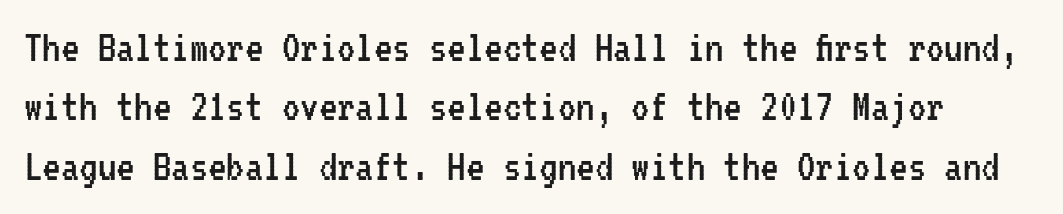
{"serif": "no", "italic": "no", "bold": "no", "weight": "regular", "width": "condensed", "stroke_contrast": "low", "x_height": "medium", "monospaced": "yes", "underline": "no", "line_spacing": "normal", "line_spacing_ratio": 1.29, "letter_spacing": "normal", "letter_spacing_em": 0.0, "glyph_px": 46}
